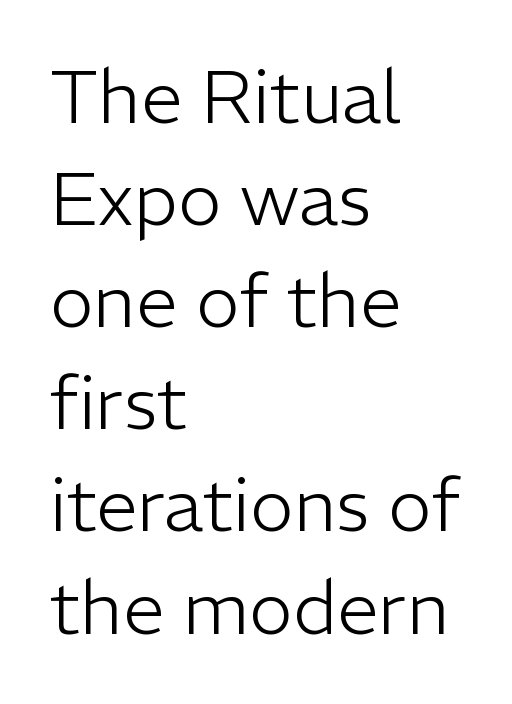
Q: Is the text bold? A: No.
Q: Is the text italic (slanted)? A: No, it is upright.
Q: Is the typeface a serif or a sans-serif typeface? A: Sans-serif.
Q: Is the text underlined? A: No.
Q: How is the paragraph aligned? A: Left-aligned.
Q: Is the spacing between letters normal or unusually wide? A: Normal.
Q: Is the spacing between lines tight, normal or loose? A: Normal.
Q: Width (condensed, normal, or wide)? A: Normal.
Q: Stroke contrast? A: Low.
Q: x-height? A: Medium.
Q: Monospaced? A: No.
